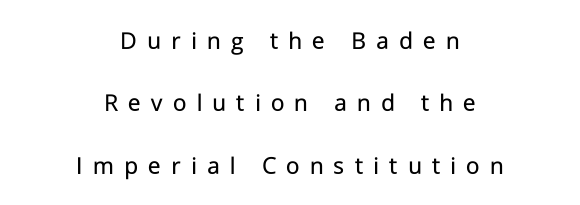
Q: Is the text bold? A: No.
Q: Is the text italic (slanted)? A: No, it is upright.
Q: Is the text underlined? A: No.
Q: How is the paragraph aligned? A: Centered.
Q: Is the spacing between letters normal or unusually wide? A: Unusually wide.
Q: Is the spacing between lines tight, normal or loose? A: Loose.
